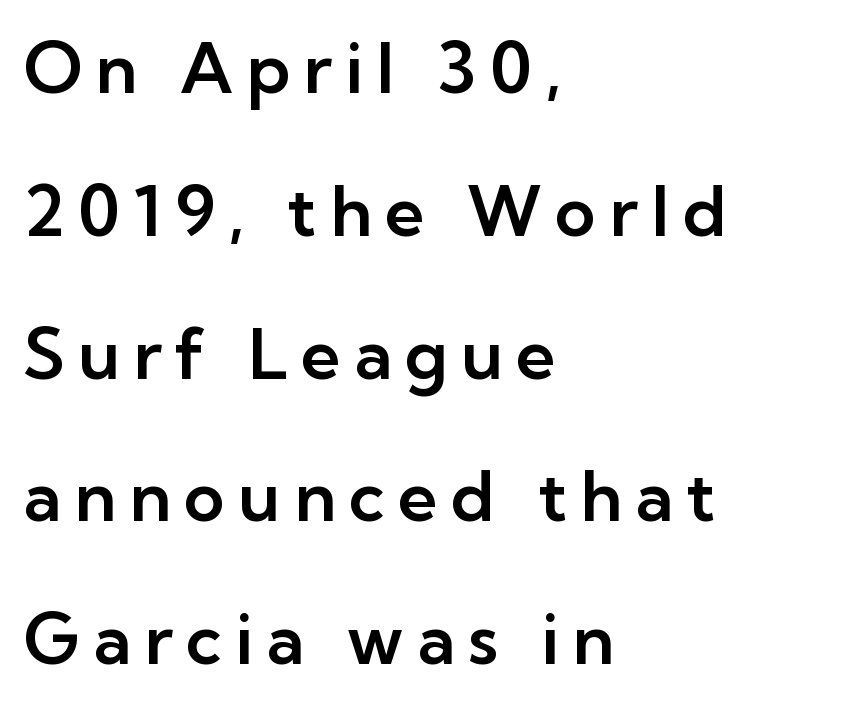
Q: Is the text italic (slanted)? A: No, it is upright.
Q: Is the typeface a serif or a sans-serif typeface? A: Sans-serif.
Q: Is the text underlined? A: No.
Q: How is the paragraph aligned? A: Left-aligned.
Q: Is the spacing between lines tight, normal or loose? A: Loose.
Q: Width (condensed, normal, or wide)? A: Normal.
Q: Stroke contrast? A: Low.
Q: x-height? A: Medium.
Q: Monospaced? A: No.
